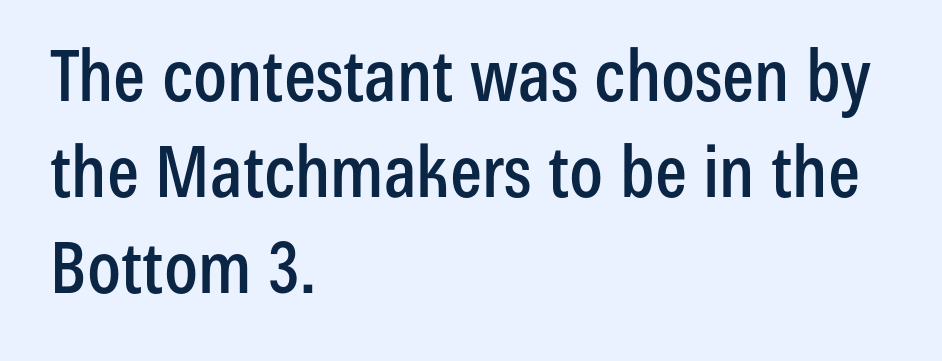
Q: Is the text italic (slanted)? A: No, it is upright.
Q: Is the typeface a serif or a sans-serif typeface? A: Sans-serif.
Q: Is the text underlined? A: No.
Q: How is the paragraph aligned? A: Left-aligned.
Q: Is the spacing between letters normal or unusually wide? A: Normal.
Q: Is the spacing between lines tight, normal or loose? A: Normal.
Q: Width (condensed, normal, or wide)? A: Condensed.
Q: Stroke contrast? A: Low.
Q: x-height? A: Medium.
Q: Monospaced? A: No.
